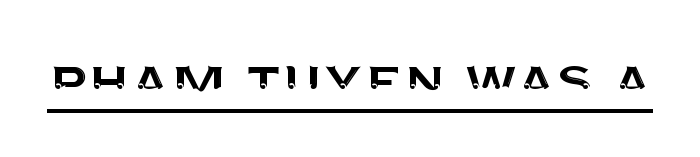
Tracking value appears to be zero — textbook default spacing. Here the designer chose a conventional face with non-uniform glyph widths. Check the space under the baseline: a stroke is drawn there. The typography opts for an upright posture over an oblique one. In terms of letterform style, serifs are entirely absent.
